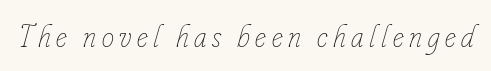
The image shows 31 px thin, condensed type, italic (leaning right); set not underlined; low stroke contrast and a small x-height.
